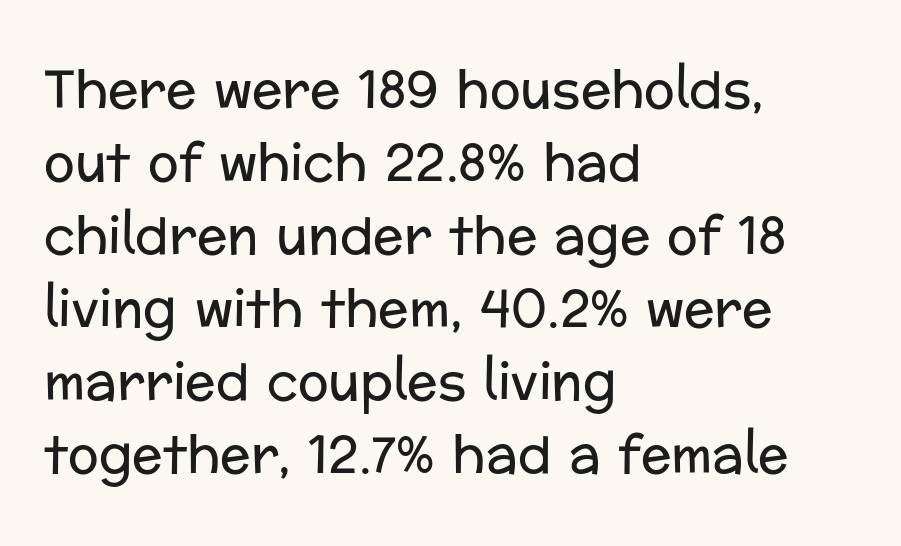
Q: Is the text bold? A: No.
Q: Is the text italic (slanted)? A: No, it is upright.
Q: Is the typeface a serif or a sans-serif typeface? A: Sans-serif.
Q: Is the text underlined? A: No.
Q: How is the paragraph aligned? A: Left-aligned.
Q: Is the spacing between letters normal or unusually wide? A: Normal.
Q: Is the spacing between lines tight, normal or loose? A: Normal.
Q: Width (condensed, normal, or wide)? A: Normal.
Q: Stroke contrast? A: Low.
Q: x-height? A: Medium.
Q: Monospaced? A: No.
